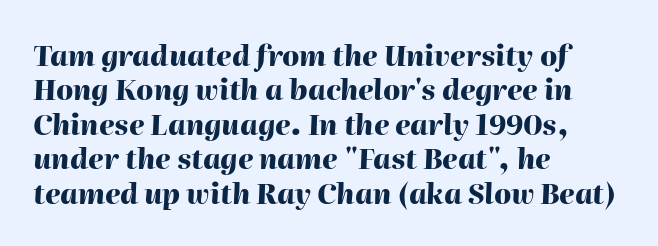
Q: Is the text bold? A: Yes.
Q: Is the text italic (slanted)? A: Yes, it leans right by about 2 degrees.
Q: Is the text underlined? A: No.
Q: How is the paragraph aligned? A: Left-aligned.
Q: Is the spacing between letters normal or unusually wide? A: Normal.
Q: Width (condensed, normal, or wide)? A: Normal.
Q: Stroke contrast? A: High.
Q: x-height? A: Medium.
Q: Monospaced? A: No.
